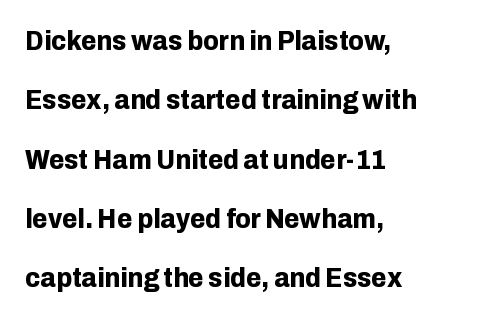
Q: Is the text bold? A: Yes.
Q: Is the text italic (slanted)? A: No, it is upright.
Q: Is the typeface a serif or a sans-serif typeface? A: Sans-serif.
Q: Is the text underlined? A: No.
Q: How is the paragraph aligned? A: Left-aligned.
Q: Is the spacing between letters normal or unusually wide? A: Normal.
Q: Is the spacing between lines tight, normal or loose? A: Loose.
Q: Width (condensed, normal, or wide)? A: Normal.
Q: Stroke contrast? A: Low.
Q: x-height? A: Medium.
Q: Monospaced? A: No.
